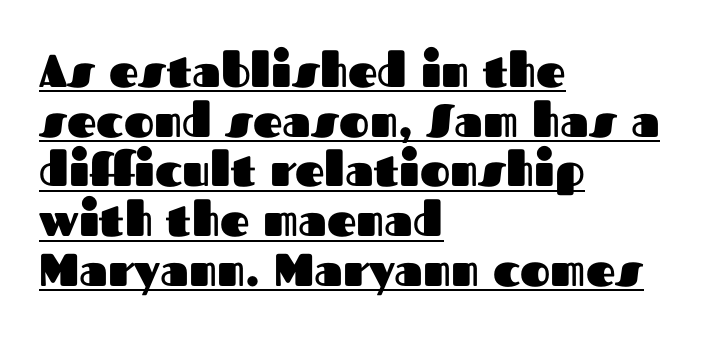
Classification — sans serif. Tracking here is standard; glyphs follow each other at the usual distance. This sample has the flowing, uneven cadence of proportional lettering. On the weight axis this lands at bold, roughly 700.
